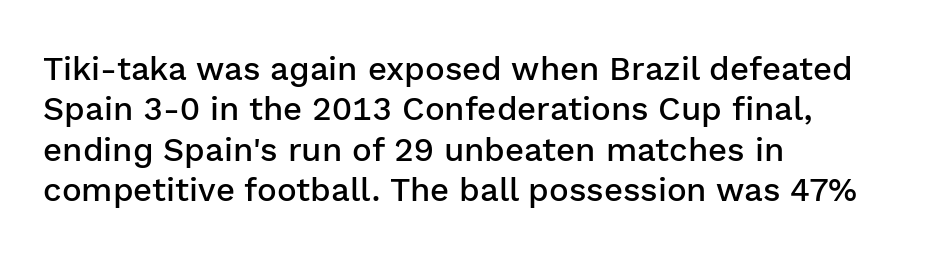
The image shows 33 px semibold sans-serif type, upright; set left-aligned, line spacing 1.22x, normal letter spacing, not underlined; low stroke contrast and a medium x-height.
